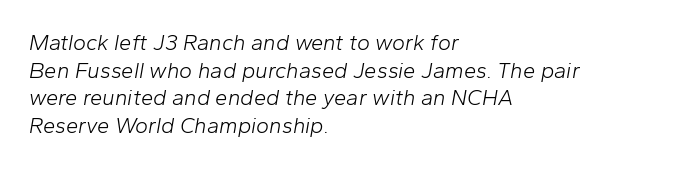
{"italic": "yes", "lean": "right", "slant_degrees": 10, "bold": "no", "underline": "no", "align": "left", "line_spacing": "normal", "line_spacing_ratio": 1.26, "letter_spacing": "normal", "letter_spacing_em": 0.0, "glyph_px": 22}
